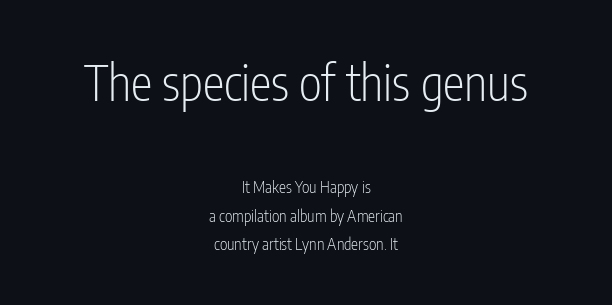
Q: Is the text bold? A: No.
Q: Is the text italic (slanted)? A: No, it is upright.
Q: Is the typeface a serif or a sans-serif typeface? A: Sans-serif.
Q: Is the text underlined? A: No.
Q: How is the paragraph aligned? A: Centered.
Q: Is the spacing between letters normal or unusually wide? A: Normal.
Q: Which block of text is set in a larger size, the first (top) or the second (bottom)? A: The first (top) one.
Q: Width (condensed, normal, or wide)? A: Condensed.
Q: Stroke contrast? A: Low.
Q: x-height? A: Medium.
Q: Monospaced? A: No.
